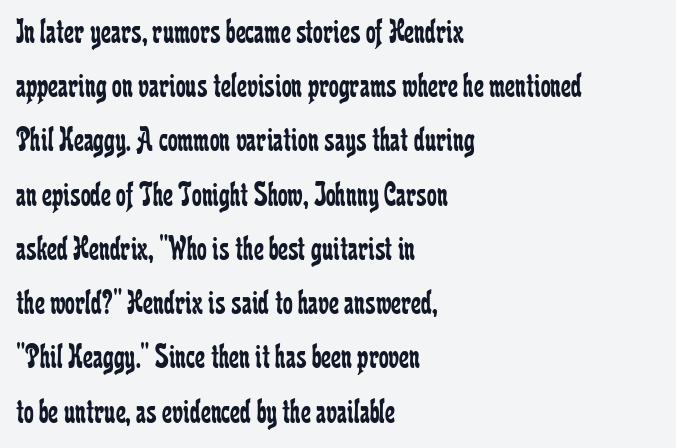
Vertical stems look standard width or narrower in stroke. Every row of glyphs begins at an identical x-position on the left. The space between consecutive lines is moderate. In terms of letterform style, serifs are clearly present. Varying glyph widths throughout — classic text-font behaviour.
